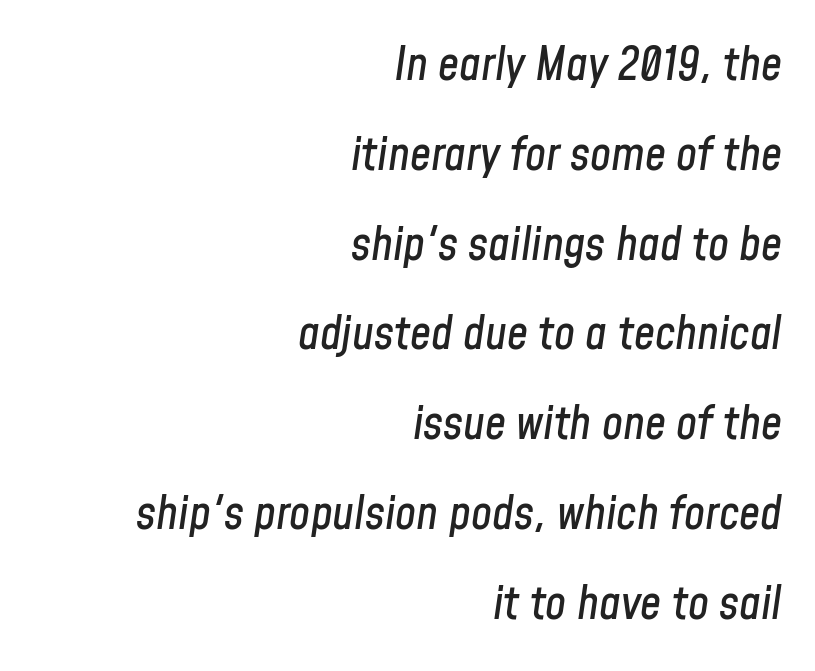
{"italic": "yes", "lean": "right", "slant_degrees": 8, "width": "condensed", "stroke_contrast": "low", "x_height": "medium", "monospaced": "no", "underline": "no", "align": "right", "line_spacing": "loose", "line_spacing_ratio": 1.91, "letter_spacing": "normal", "letter_spacing_em": 0.0, "glyph_px": 47}
